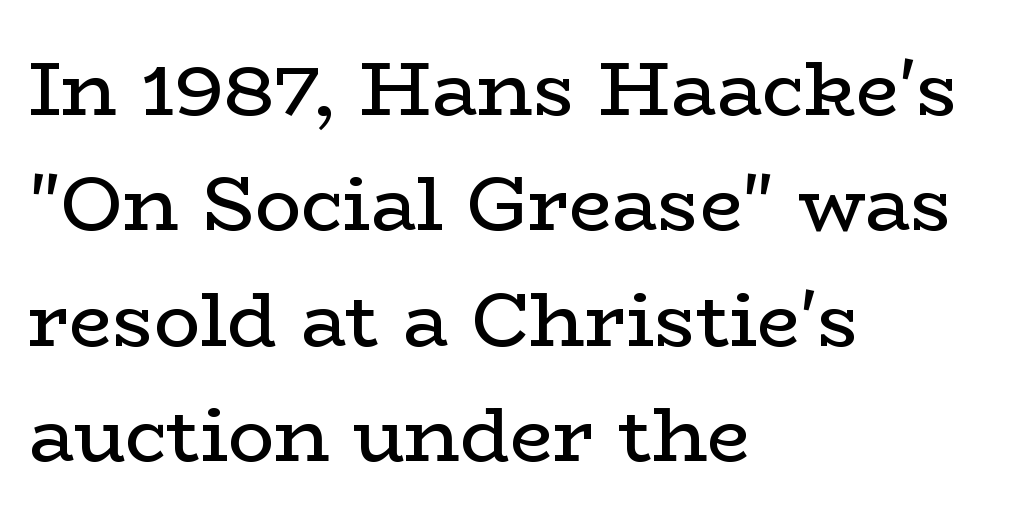
{"serif": "yes", "italic": "no", "bold": "no", "weight": "regular", "width": "wide", "stroke_contrast": "low", "x_height": "medium", "monospaced": "no", "underline": "no", "align": "left", "line_spacing": "normal", "line_spacing_ratio": 1.5, "letter_spacing": "normal", "letter_spacing_em": 0.0, "glyph_px": 77}
